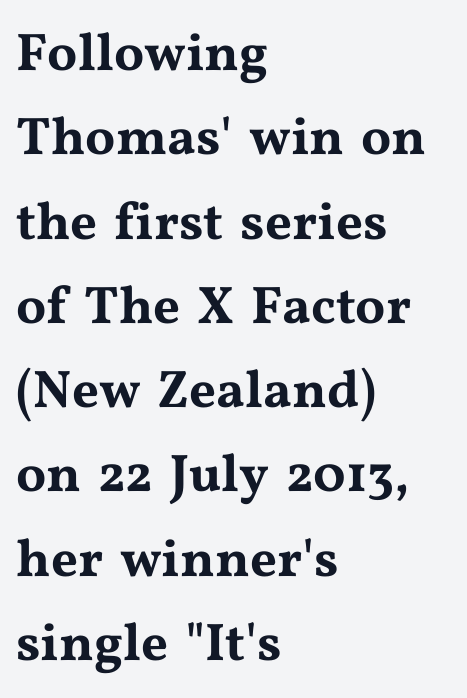
{"serif": "yes", "italic": "no", "width": "wide", "stroke_contrast": "medium", "x_height": "medium", "monospaced": "no", "underline": "no", "align": "left", "line_spacing": "normal", "line_spacing_ratio": 1.59, "letter_spacing": "normal", "letter_spacing_em": 0.0, "glyph_px": 53}
